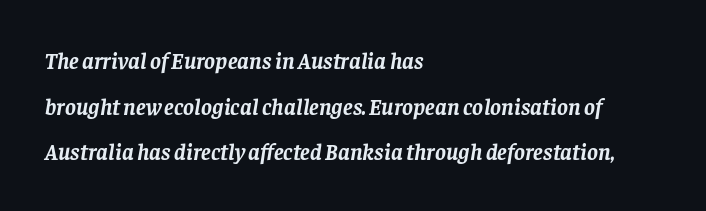
The image shows 23 px bold type, italic (leaning right); set left-aligned, loose line spacing (1.98x), normal letter spacing, not underlined.
